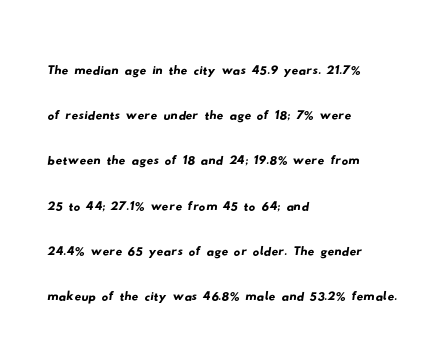
{"serif": "no", "width": "wide", "stroke_contrast": "low", "x_height": "small", "monospaced": "no", "underline": "no", "align": "left", "line_spacing": "normal", "line_spacing_ratio": 1.37, "letter_spacing": "normal", "letter_spacing_em": 0.0, "glyph_px": 33}
